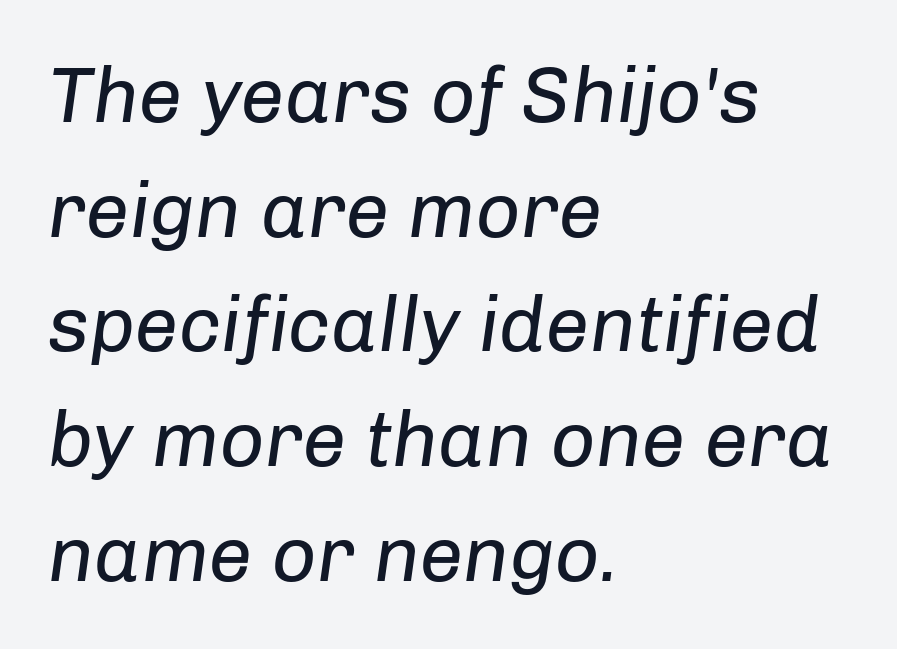
The image shows 78 px regular-weight type, italic (leaning right); set left-aligned, normal line spacing (1.47x), normal letter spacing, not underlined; low stroke contrast and a medium x-height.
